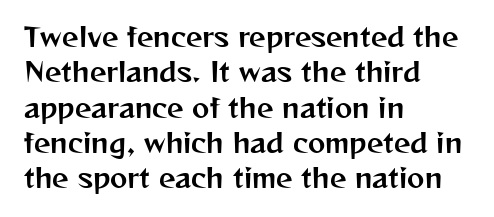
The passage shown stacks its lines at a standard gap. These lines stack with their left ends in a neat column. A roman cut, with each character standing at attention. Caption: standard tracking, unaltered. Words float on clear page, feet unadorned.
